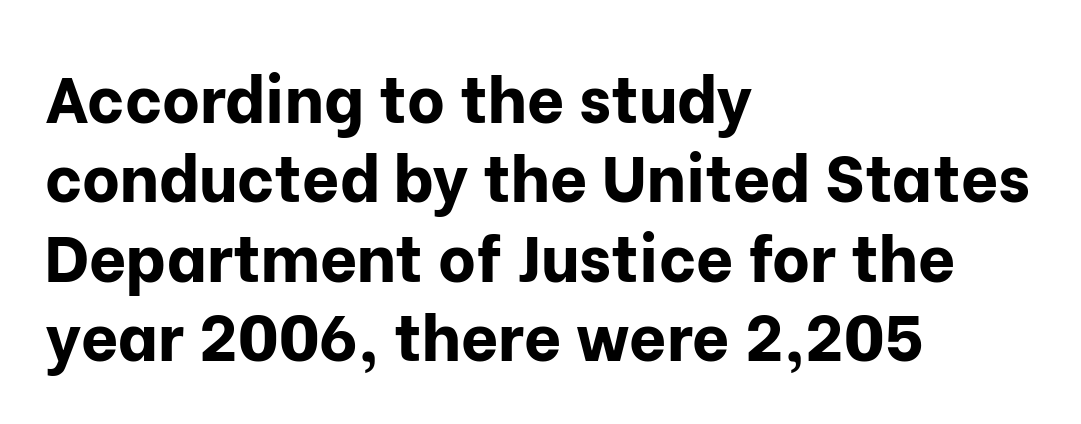
{"serif": "no", "italic": "no", "bold": "yes", "weight": "bold", "width": "normal", "stroke_contrast": "low", "x_height": "medium", "monospaced": "no", "underline": "no", "align": "left", "line_spacing_ratio": 1.22, "letter_spacing": "normal", "letter_spacing_em": 0.0, "glyph_px": 65}
